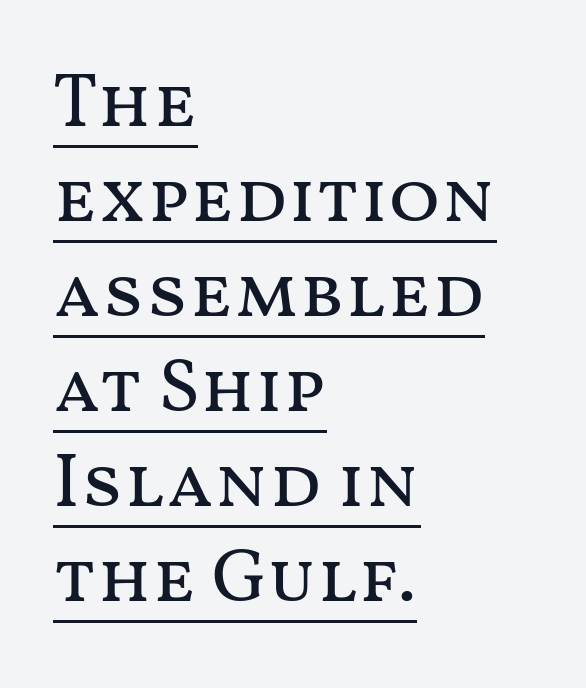
{"italic": "no", "bold": "no", "weight": "regular", "width": "wide", "stroke_contrast": "medium", "x_height": "medium", "monospaced": "no", "underline": "yes", "align": "left", "line_spacing": "normal", "line_spacing_ratio": 1.25, "letter_spacing": "normal", "letter_spacing_em": 0.0, "glyph_px": 76}
